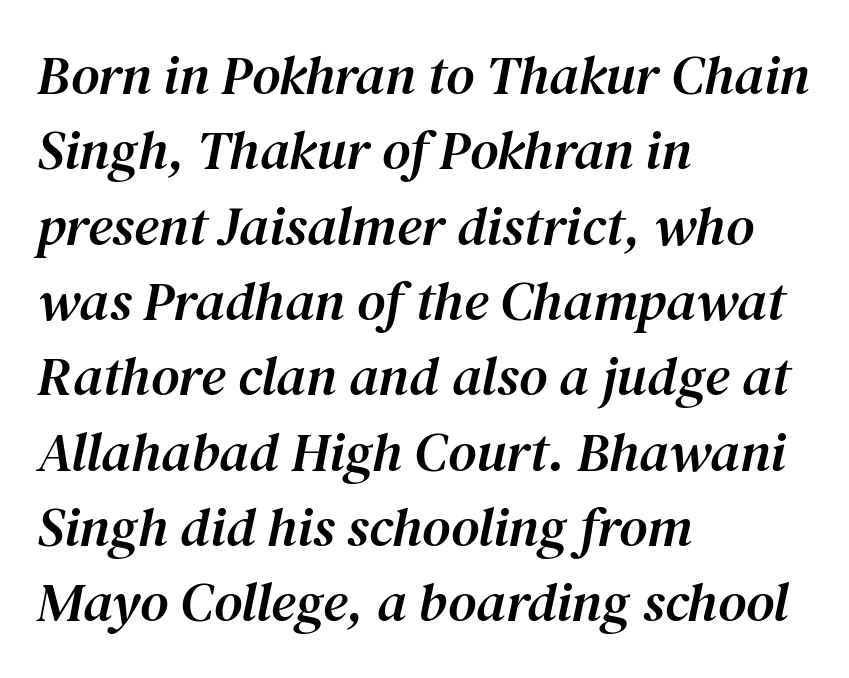
The image shows 55 px serif type, italic (leaning right); set left-aligned, normal line spacing (1.37x), normal letter spacing, not underlined; medium stroke contrast and a medium x-height.
